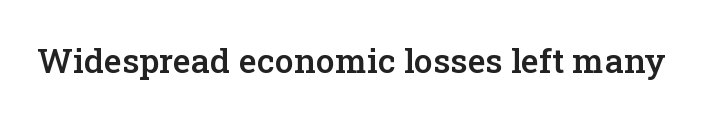
{"serif": "yes", "italic": "no", "bold": "semi", "weight": "semibold", "width": "normal", "stroke_contrast": "low", "x_height": "medium", "monospaced": "no", "underline": "no", "letter_spacing": "normal", "letter_spacing_em": 0.0, "glyph_px": 34}
